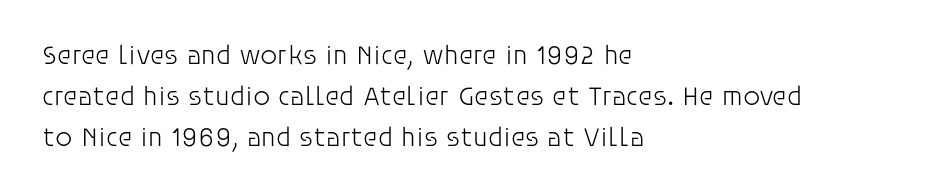
Q: Is the text bold? A: No.
Q: Is the text italic (slanted)? A: No, it is upright.
Q: Is the text underlined? A: No.
Q: How is the paragraph aligned? A: Left-aligned.
Q: Is the spacing between letters normal or unusually wide? A: Normal.
Q: Is the spacing between lines tight, normal or loose? A: Normal.
